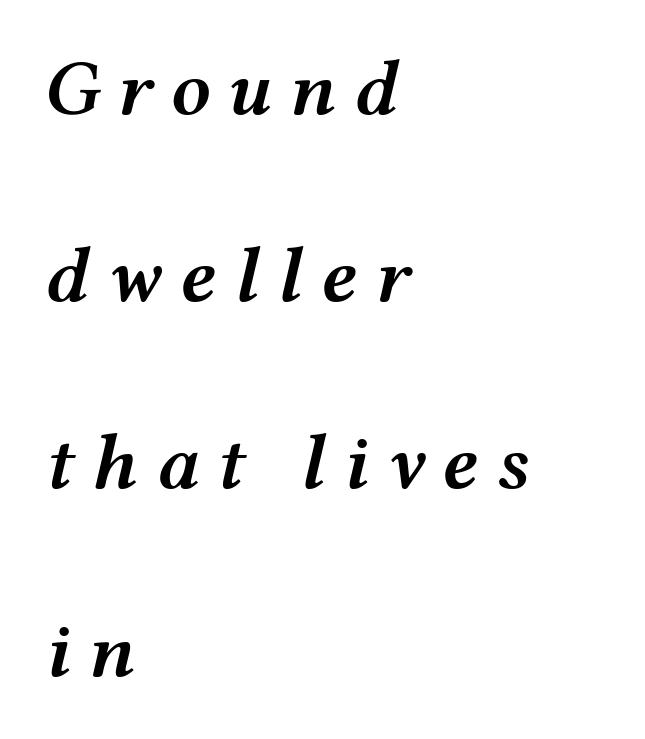
The image shows 79 px semibold, wide type, italic (leaning right); set left-aligned, loose line spacing (2.37x), unusually wide letter spacing (+0.22 em), not underlined; medium stroke contrast and a medium x-height.
